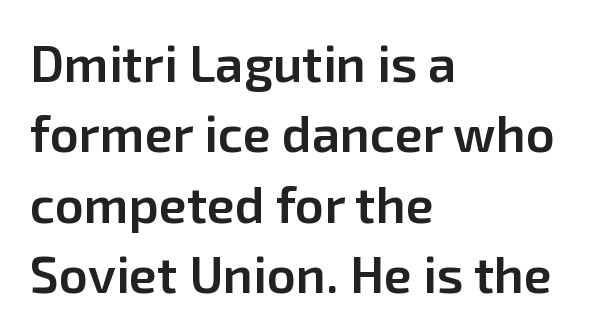
The image shows 51 px semibold sans-serif type, upright; set left-aligned, normal line spacing (1.38x), normal letter spacing, not underlined; low stroke contrast and a medium x-height.
